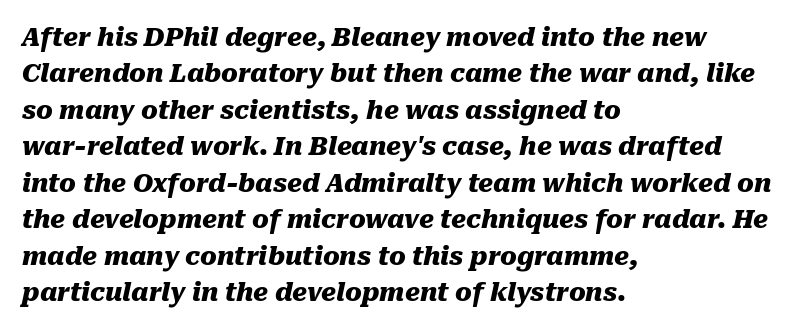
{"italic": "yes", "lean": "right", "slant_degrees": 10, "bold": "yes", "underline": "no", "align": "left", "line_spacing": "normal", "line_spacing_ratio": 1.46, "letter_spacing": "normal", "letter_spacing_em": 0.0, "glyph_px": 25}
